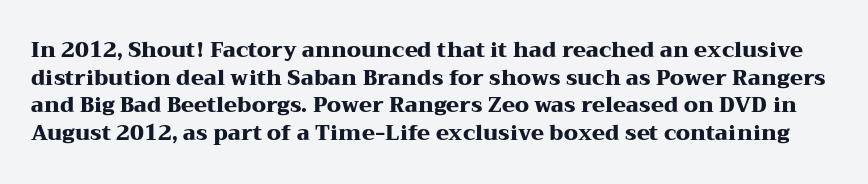
{"italic": "no", "bold": "yes", "underline": "no", "line_spacing": "normal", "line_spacing_ratio": 1.32, "letter_spacing": "normal", "letter_spacing_em": 0.0, "glyph_px": 21}
